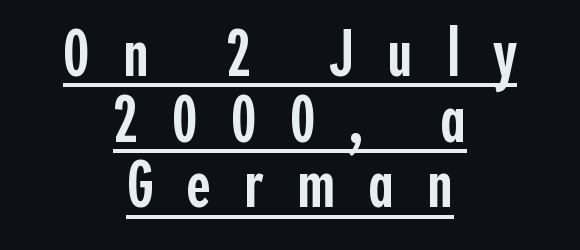
The image shows 67 px semibold, condensed sans-serif type, upright; set centered, tight line spacing (0.98x), unusually wide letter spacing (+0.49 em), underlined; a medium x-height.
